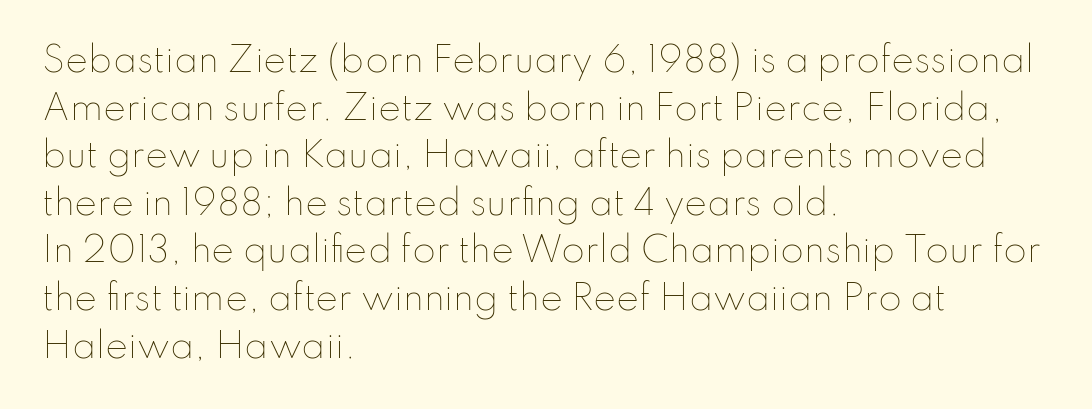
Q: Is the text bold? A: No.
Q: Is the text italic (slanted)? A: No, it is upright.
Q: Is the text underlined? A: No.
Q: How is the paragraph aligned? A: Left-aligned.
Q: Is the spacing between letters normal or unusually wide? A: Normal.
Q: Is the spacing between lines tight, normal or loose? A: Normal.
Q: Width (condensed, normal, or wide)? A: Normal.
Q: Stroke contrast? A: Low.
Q: x-height? A: Small.
Q: Monospaced? A: No.
